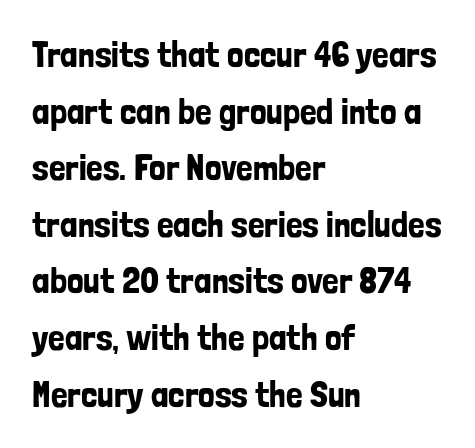
{"serif": "no", "italic": "no", "width": "condensed", "stroke_contrast": "low", "x_height": "medium", "monospaced": "no", "underline": "no", "align": "left", "line_spacing": "normal", "line_spacing_ratio": 1.53, "letter_spacing": "normal", "letter_spacing_em": 0.0, "glyph_px": 37}
